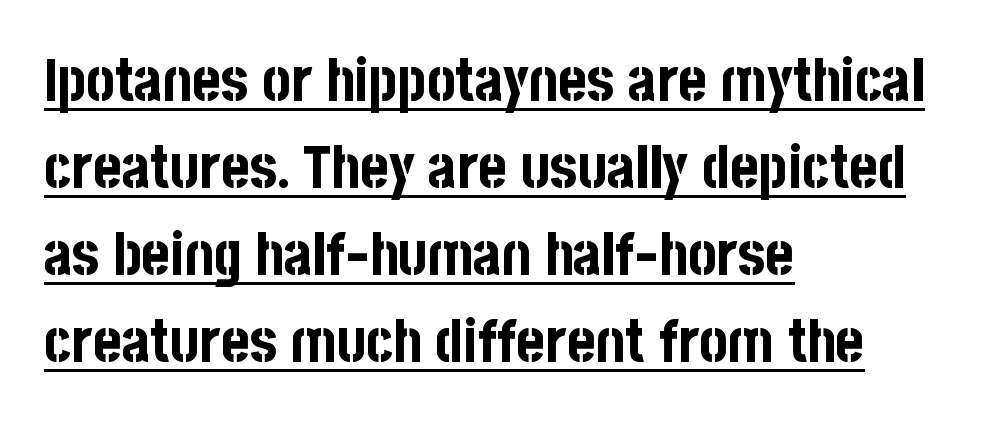
The image shows 60 px bold, condensed sans-serif type, upright; set left-aligned, normal line spacing (1.45x), normal letter spacing, underlined; low stroke contrast and a large x-height.
